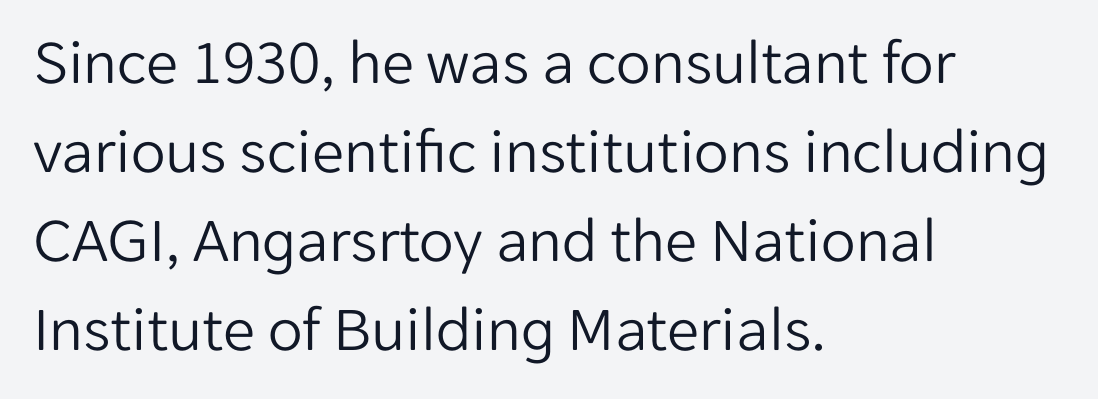
The image shows 64 px light sans-serif type, upright; set left-aligned, normal line spacing (1.39x), normal letter spacing, not underlined; low stroke contrast and a medium x-height.
